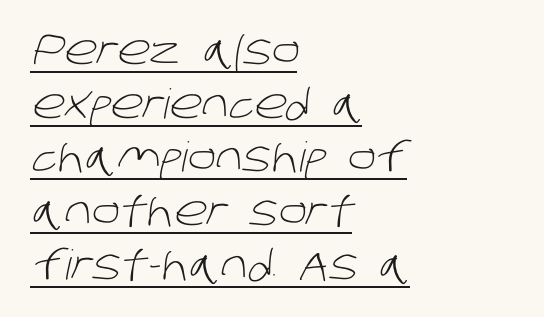
Q: Is the text bold? A: No.
Q: Is the typeface a serif or a sans-serif typeface? A: Sans-serif.
Q: Is the text underlined? A: Yes.
Q: How is the paragraph aligned? A: Left-aligned.
Q: Is the spacing between letters normal or unusually wide? A: Normal.
Q: Is the spacing between lines tight, normal or loose? A: Normal.
Q: Width (condensed, normal, or wide)? A: Normal.
Q: Stroke contrast? A: Low.
Q: x-height? A: Large.
Q: Monospaced? A: No.
